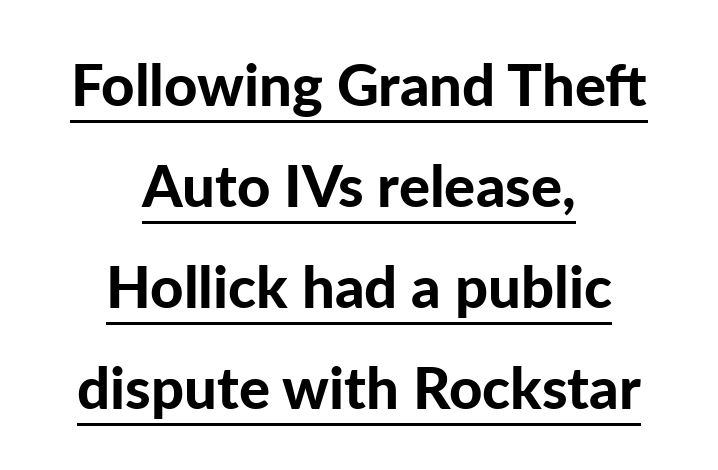
The image shows 58 px bold sans-serif type, upright; set centered, line spacing 1.74x, normal letter spacing, underlined; low stroke contrast and a medium x-height.
